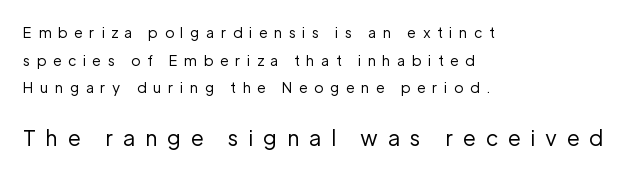
{"italic": "no", "bold": "no", "underline": "no", "align": "left", "line_spacing": "loose", "line_spacing_ratio": 1.97, "letter_spacing": "wide", "letter_spacing_em": 0.47, "larger_block": "second", "size_ratio": 1.5, "glyph_px": 21}
